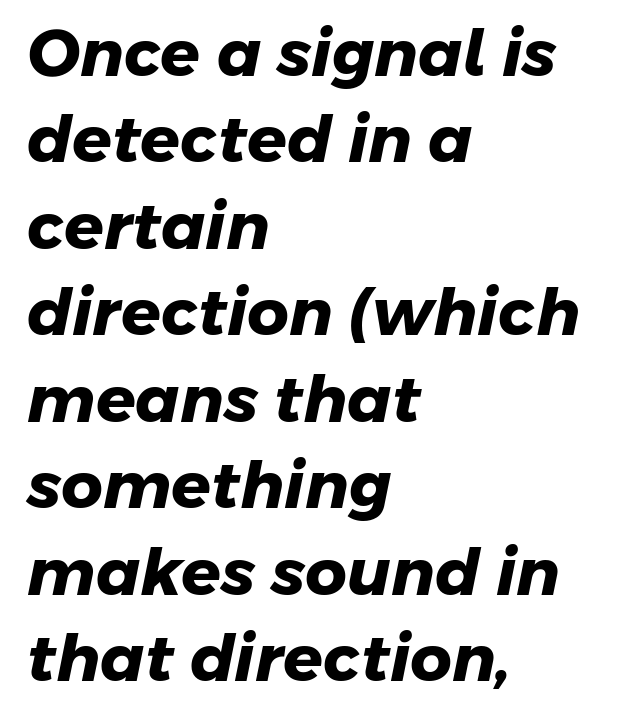
The image shows 65 px heavy sans-serif type; set left-aligned, normal line spacing (1.33x), normal letter spacing, not underlined; low stroke contrast and a medium x-height.
